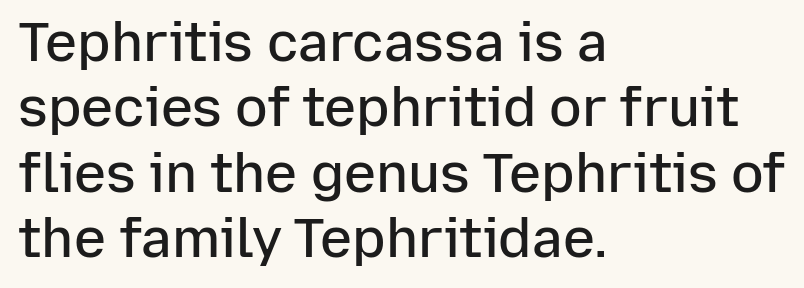
Q: Is the text bold? A: Semi-bold.
Q: Is the text italic (slanted)? A: No, it is upright.
Q: Is the typeface a serif or a sans-serif typeface? A: Sans-serif.
Q: Is the text underlined? A: No.
Q: How is the paragraph aligned? A: Left-aligned.
Q: Is the spacing between letters normal or unusually wide? A: Normal.
Q: Width (condensed, normal, or wide)? A: Normal.
Q: Stroke contrast? A: Low.
Q: x-height? A: Medium.
Q: Monospaced? A: No.
